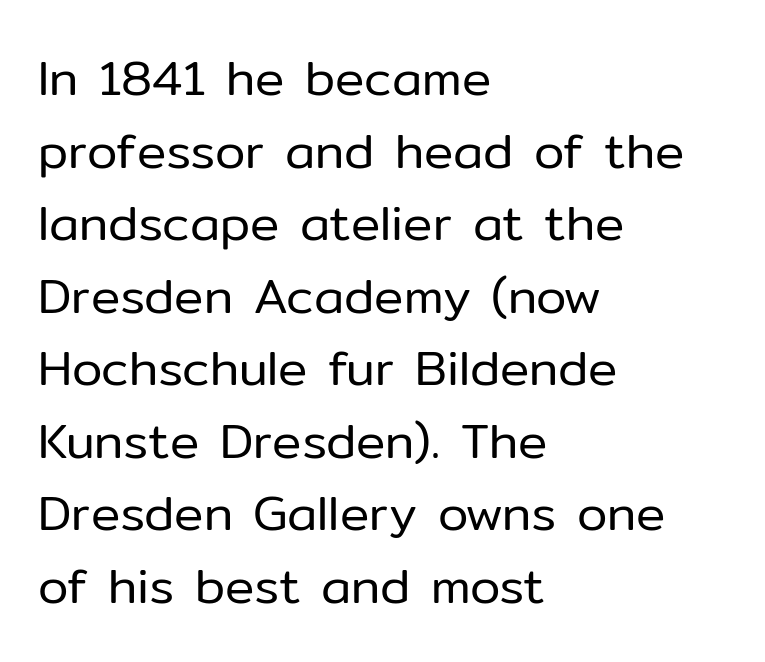
{"serif": "no", "italic": "no", "bold": "no", "weight": "regular", "width": "normal", "stroke_contrast": "low", "x_height": "medium", "monospaced": "no", "underline": "no", "align": "left", "line_spacing": "normal", "line_spacing_ratio": 1.48, "letter_spacing": "normal", "letter_spacing_em": 0.0, "glyph_px": 49}
